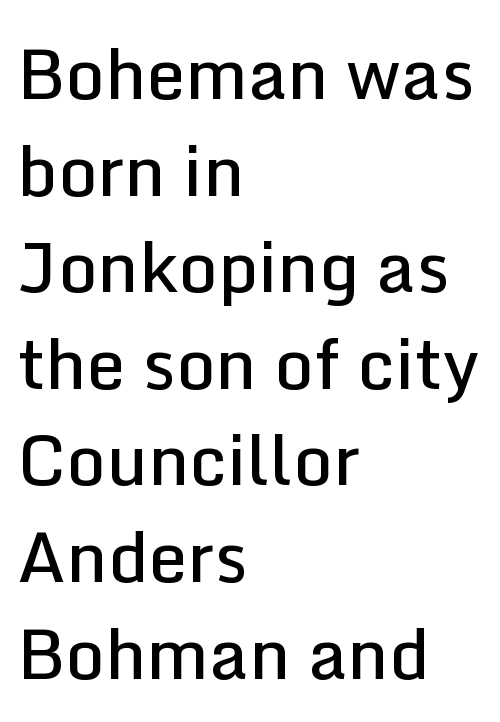
Q: Is the text bold? A: Semi-bold.
Q: Is the text italic (slanted)? A: No, it is upright.
Q: Is the typeface a serif or a sans-serif typeface? A: Sans-serif.
Q: Is the text underlined? A: No.
Q: How is the paragraph aligned? A: Left-aligned.
Q: Is the spacing between letters normal or unusually wide? A: Normal.
Q: Is the spacing between lines tight, normal or loose? A: Normal.
Q: Width (condensed, normal, or wide)? A: Normal.
Q: Stroke contrast? A: Low.
Q: x-height? A: Medium.
Q: Monospaced? A: No.
